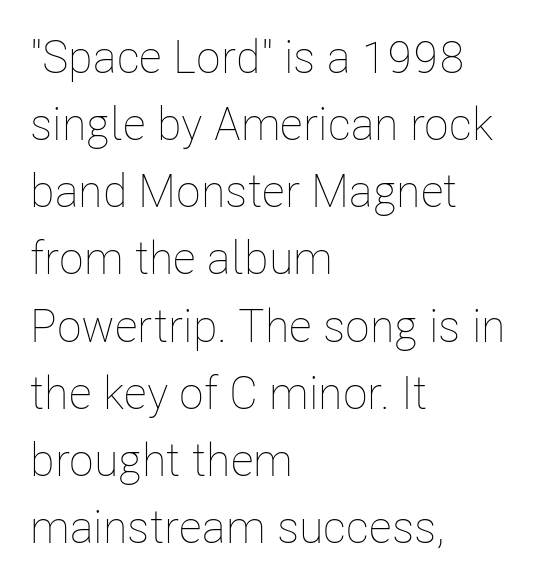
{"italic": "no", "bold": "no", "weight": "thin", "width": "condensed", "stroke_contrast": "low", "x_height": "medium", "monospaced": "no", "underline": "no", "align": "left", "line_spacing": "normal", "line_spacing_ratio": 1.46, "letter_spacing": "normal", "letter_spacing_em": 0.0, "glyph_px": 46}
